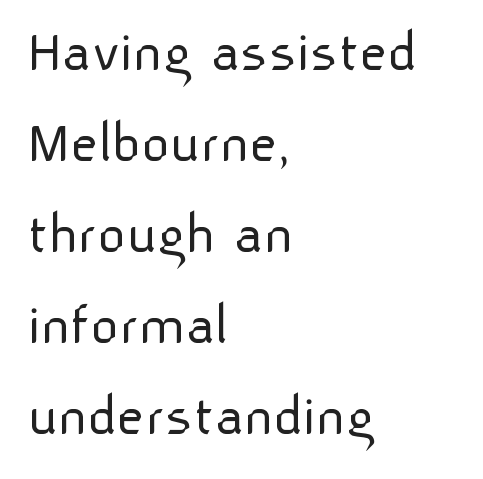
Q: Is the text bold? A: No.
Q: Is the text italic (slanted)? A: No, it is upright.
Q: Is the typeface a serif or a sans-serif typeface? A: Sans-serif.
Q: Is the text underlined? A: No.
Q: How is the paragraph aligned? A: Left-aligned.
Q: Is the spacing between letters normal or unusually wide? A: Normal.
Q: Is the spacing between lines tight, normal or loose? A: Normal.
Q: Width (condensed, normal, or wide)? A: Normal.
Q: Stroke contrast? A: Low.
Q: x-height? A: Medium.
Q: Monospaced? A: No.
